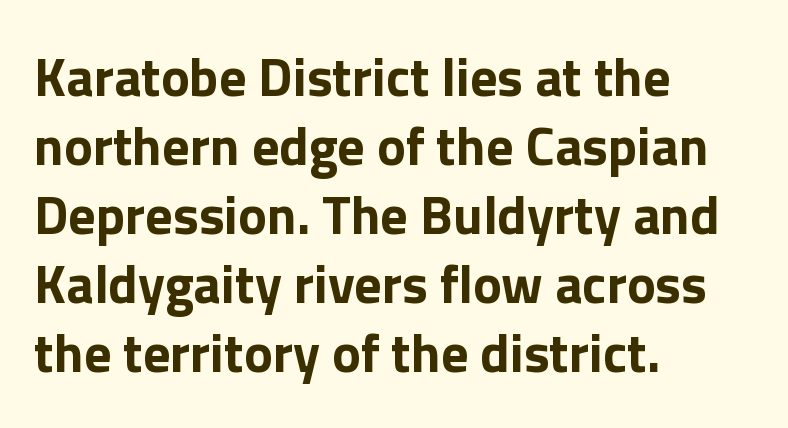
The image shows 54 px bold sans-serif type, upright; set left-aligned, normal line spacing (1.28x), normal letter spacing, not underlined; low stroke contrast and a medium x-height.
